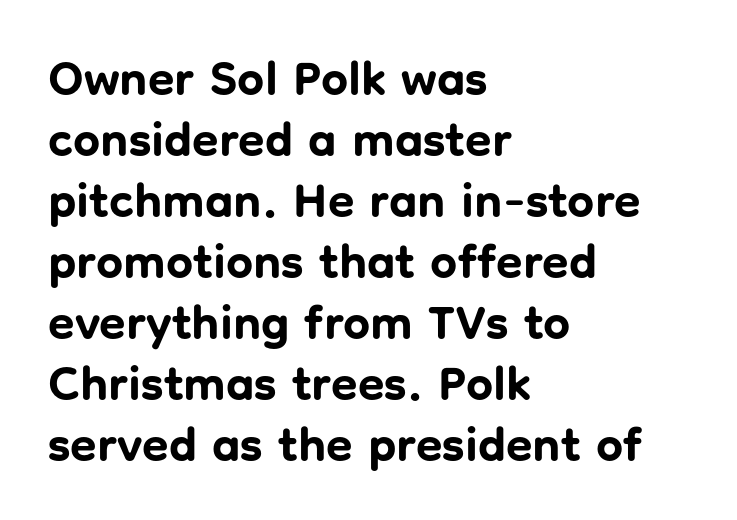
The image shows 48 px bold sans-serif type, upright; set left-aligned, normal line spacing (1.27x), normal letter spacing, not underlined; low stroke contrast and a medium x-height.
